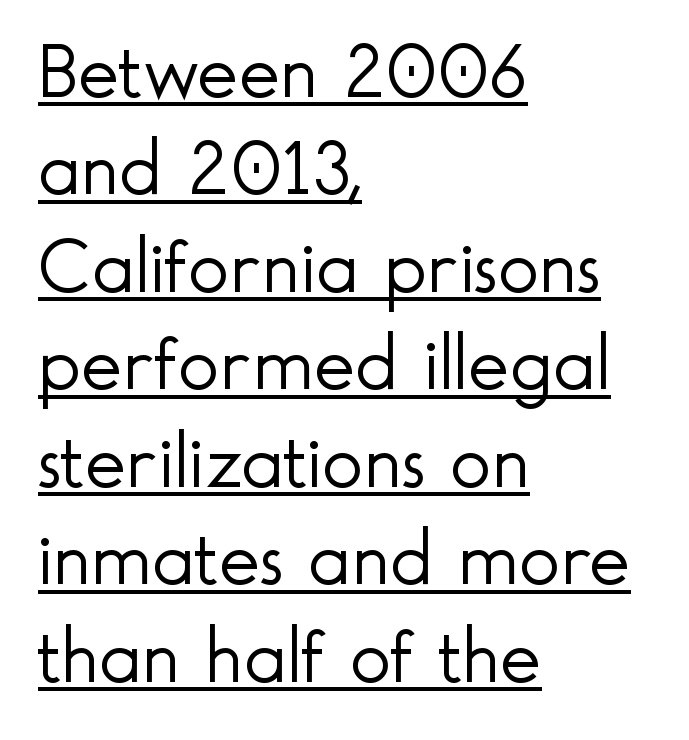
The image shows 78 px light sans-serif type, upright; set left-aligned, normal line spacing (1.25x), normal letter spacing, underlined; a small x-height.
